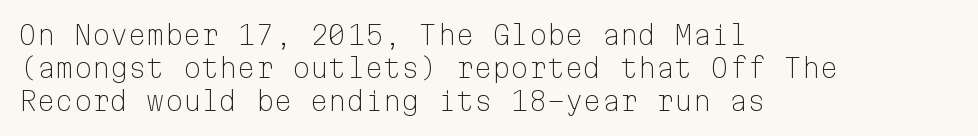
Q: Is the text bold? A: No.
Q: Is the text italic (slanted)? A: No, it is upright.
Q: Is the text underlined? A: No.
Q: How is the paragraph aligned? A: Left-aligned.
Q: Is the spacing between letters normal or unusually wide? A: Normal.
Q: Is the spacing between lines tight, normal or loose? A: Normal.
